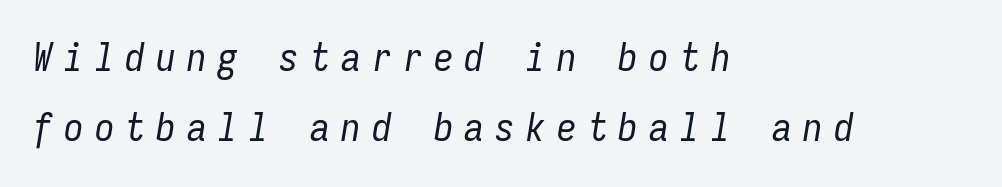
The image shows 39 px regular-weight, condensed type, italic (leaning right), monospaced; set left-aligned, line spacing 1.8x, unusually wide letter spacing (+0.29 em), not underlined; low stroke contrast and a medium x-height.
